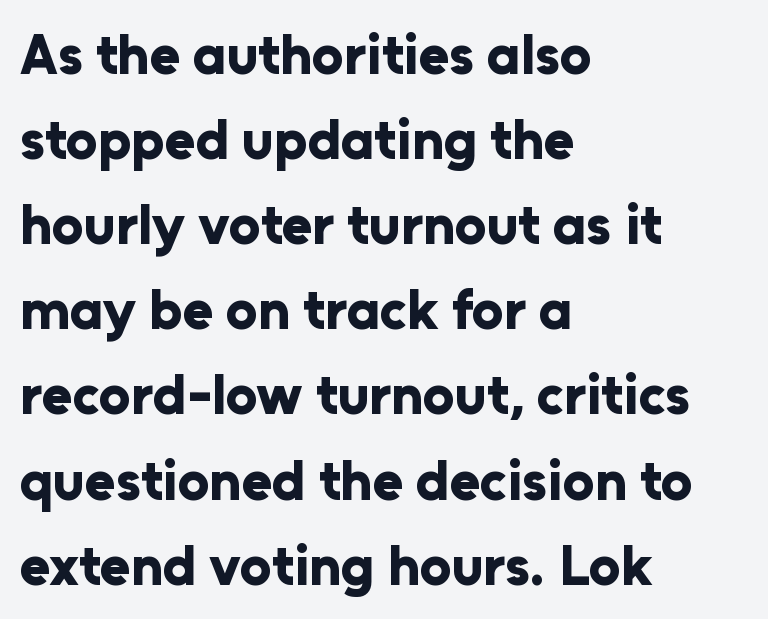
The strip under each line holds only bare page. Default kerning and tracking; the words read as compact shapes. Upright lettering throughout. I'd call this a sans setting — the letters go barefoot. The passage shown is emphatically bold.
